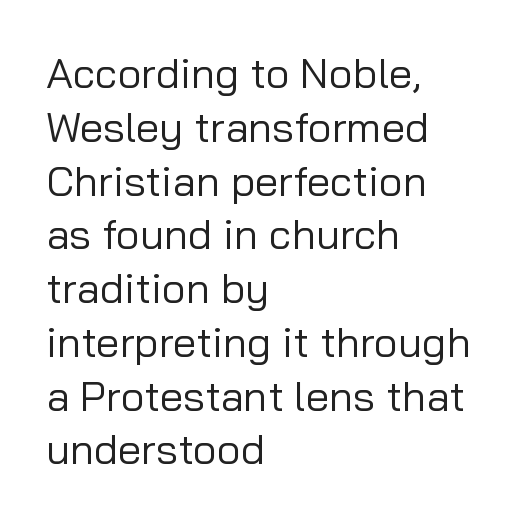
Evenly set lines give the paragraph a standard silhouette. The space directly below the letters is spotless. This sample uses an upright cut, with every glyph sitting square on the baseline. The typeface chosen for these lines omits serifs.
